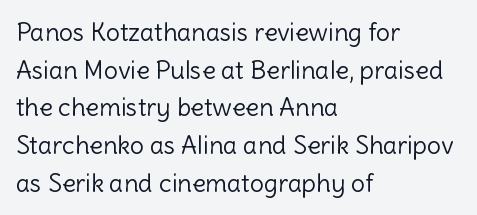
The image shows 25 px text type, upright; set left-aligned, normal line spacing (1.51x), normal letter spacing, not underlined.
